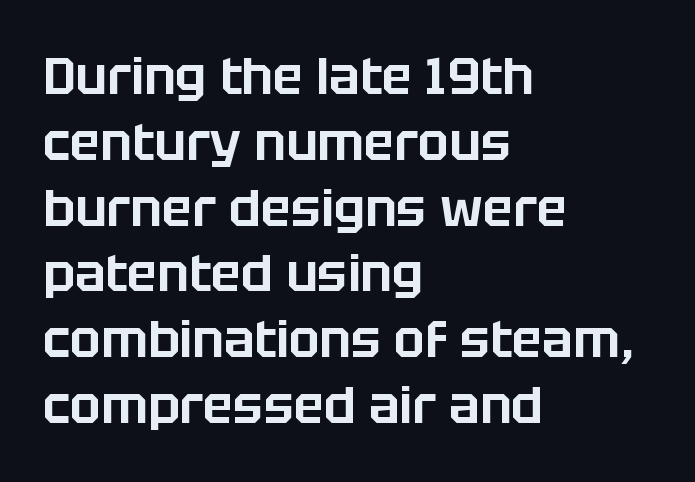
Q: Is the text italic (slanted)? A: No, it is upright.
Q: Is the typeface a serif or a sans-serif typeface? A: Sans-serif.
Q: Is the text underlined? A: No.
Q: How is the paragraph aligned? A: Left-aligned.
Q: Is the spacing between letters normal or unusually wide? A: Normal.
Q: Is the spacing between lines tight, normal or loose? A: Normal.
Q: Width (condensed, normal, or wide)? A: Normal.
Q: Stroke contrast? A: Low.
Q: x-height? A: Large.
Q: Monospaced? A: No.
